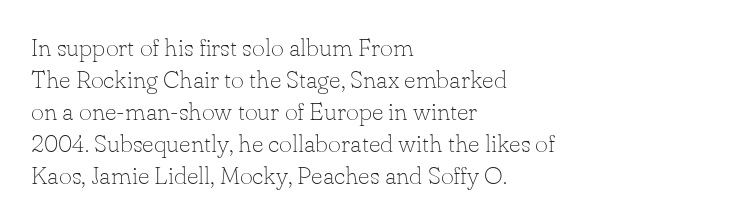
Q: Is the text bold? A: No.
Q: Is the text italic (slanted)? A: No, it is upright.
Q: Is the text underlined? A: No.
Q: How is the paragraph aligned? A: Left-aligned.
Q: Is the spacing between letters normal or unusually wide? A: Normal.
Q: Is the spacing between lines tight, normal or loose? A: Normal.
